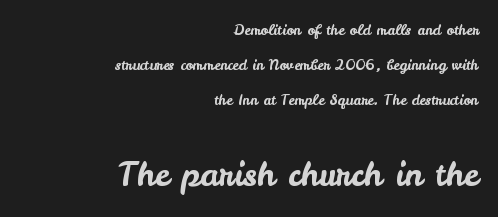
Here the designer chose a conventional face with non-uniform glyph widths. These lines are composed in type without serifs. Compared with typical paragraphs, the rows here are farther apart. Letters rest on an invisible, unmarked baseline.
